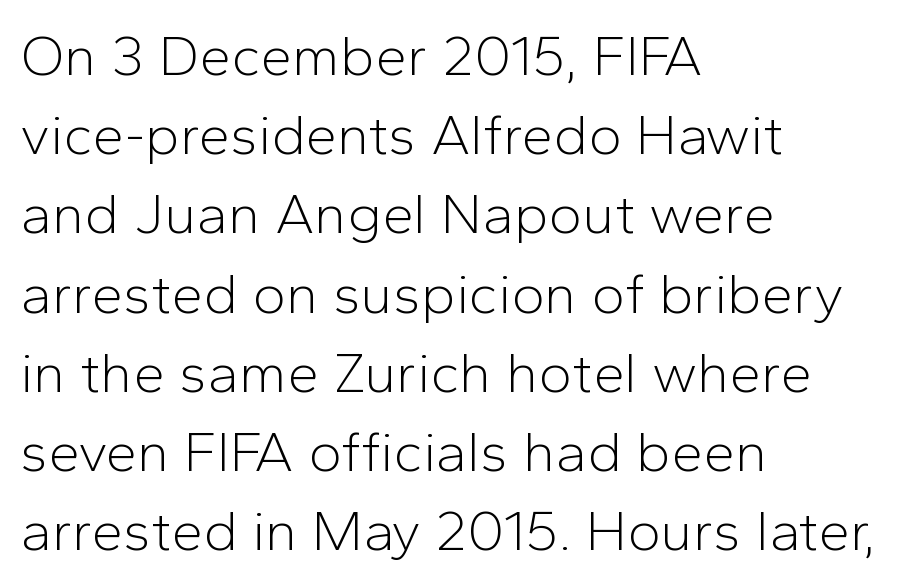
Q: Is the text bold? A: No.
Q: Is the text italic (slanted)? A: No, it is upright.
Q: Is the typeface a serif or a sans-serif typeface? A: Sans-serif.
Q: Is the text underlined? A: No.
Q: How is the paragraph aligned? A: Left-aligned.
Q: Is the spacing between letters normal or unusually wide? A: Normal.
Q: Is the spacing between lines tight, normal or loose? A: Normal.
Q: Width (condensed, normal, or wide)? A: Normal.
Q: Stroke contrast? A: Low.
Q: x-height? A: Medium.
Q: Monospaced? A: No.
